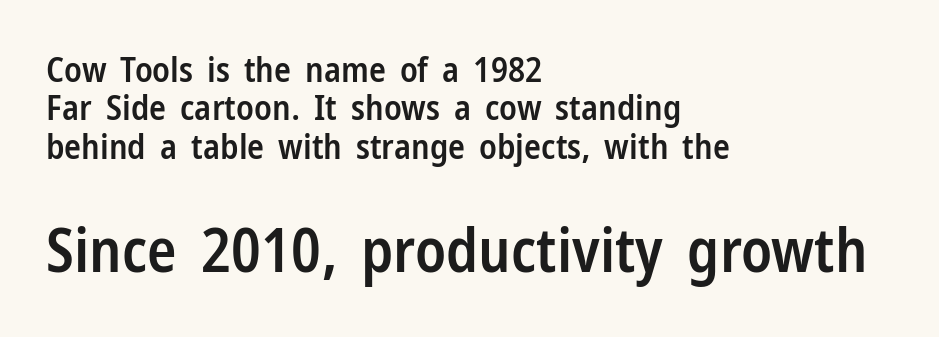
Top chunk: small. Bottom chunk: large. Letter spacing: default. The zone under the glyphs is completely vacant. Looks like regular typesetting: each glyph gets only the width it needs. Do the letters lean? They stand straight.
